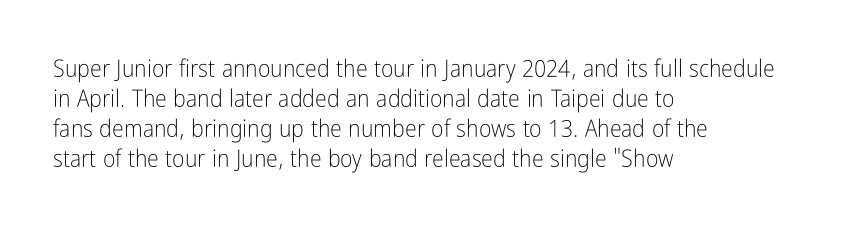
{"italic": "no", "bold": "no", "underline": "no", "align": "left", "line_spacing": "normal", "line_spacing_ratio": 1.25, "letter_spacing": "normal", "letter_spacing_em": 0.0, "glyph_px": 24}
